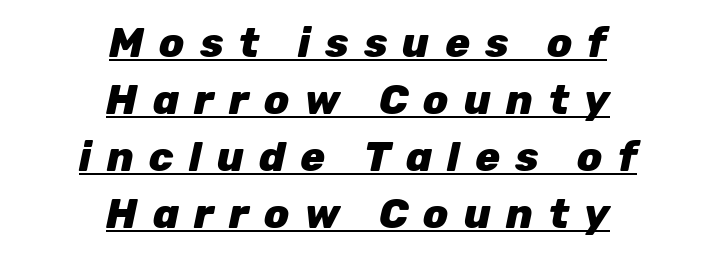
{"italic": "yes", "lean": "right", "slant_degrees": 12, "bold": "yes", "weight": "heavy", "width": "normal", "stroke_contrast": "low", "x_height": "medium", "monospaced": "no", "underline": "yes", "align": "center", "line_spacing": "normal", "line_spacing_ratio": 1.39, "letter_spacing": "wide", "letter_spacing_em": 0.37, "glyph_px": 41}
